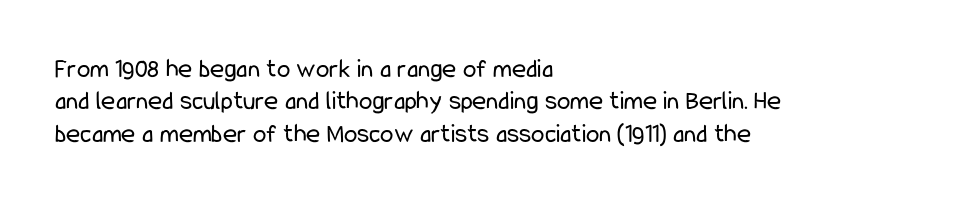
The font is comparable to plain body text, perhaps lighter. Line starts are locked; line ends wander. Nothing unusual about the tracking: characters are spaced as the font intends. The type sits square on the baseline with zero lean. Rule under the text: the space is simply empty.
